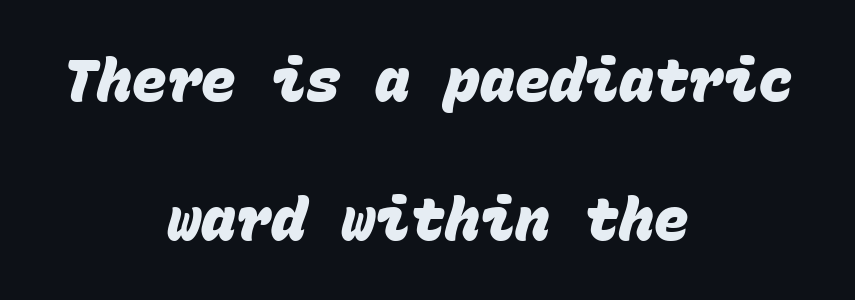
Q: Is the text bold? A: Yes.
Q: Is the typeface a serif or a sans-serif typeface? A: Sans-serif.
Q: Is the text underlined? A: No.
Q: How is the paragraph aligned? A: Centered.
Q: Is the spacing between letters normal or unusually wide? A: Normal.
Q: Is the spacing between lines tight, normal or loose? A: Loose.
Q: Width (condensed, normal, or wide)? A: Normal.
Q: Stroke contrast? A: Low.
Q: x-height? A: Large.
Q: Monospaced? A: Yes.
